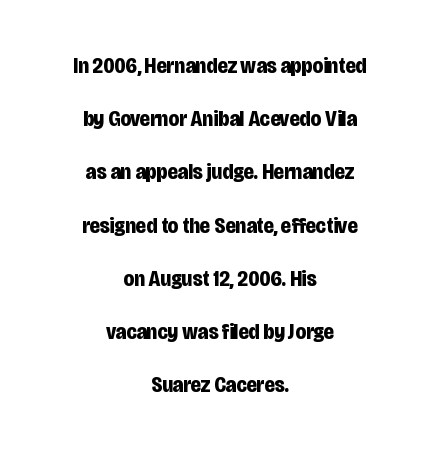
{"italic": "no", "bold": "yes", "underline": "no", "align": "center", "line_spacing": "loose", "line_spacing_ratio": 2.42, "letter_spacing": "normal", "letter_spacing_em": 0.0, "glyph_px": 22}
